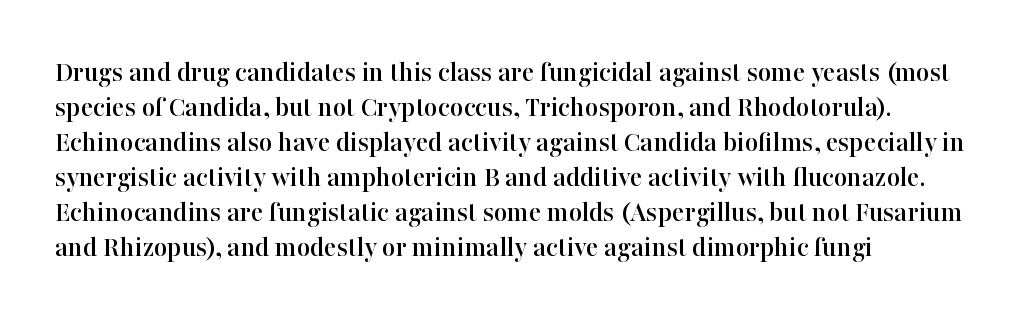
The image shows 29 px serif type, upright; set left-aligned, line spacing 1.21x, normal letter spacing, not underlined; high stroke contrast and a medium x-height.
